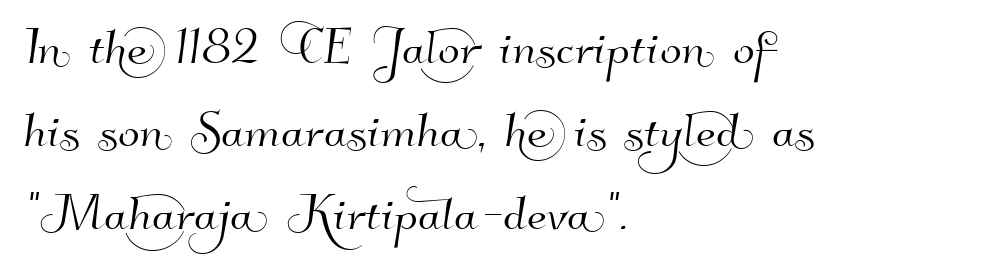
{"serif": "no", "width": "normal", "stroke_contrast": "high", "x_height": "small", "monospaced": "no", "underline": "no", "align": "left", "line_spacing": "normal", "line_spacing_ratio": 1.3, "letter_spacing": "normal", "letter_spacing_em": 0.0, "glyph_px": 64}
